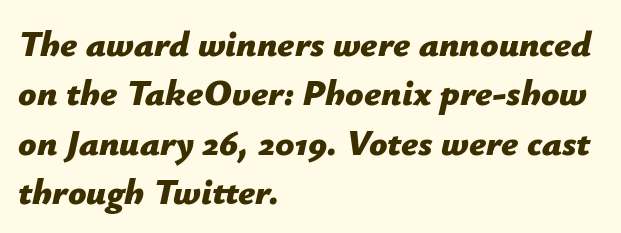
The line texture is even and compact thanks to regular tracking. Here the designer chose a conventional face with non-uniform glyph widths. Normally led — the rows are evenly, conventionally spaced. An italicized treatment has been applied to the whole sample.
